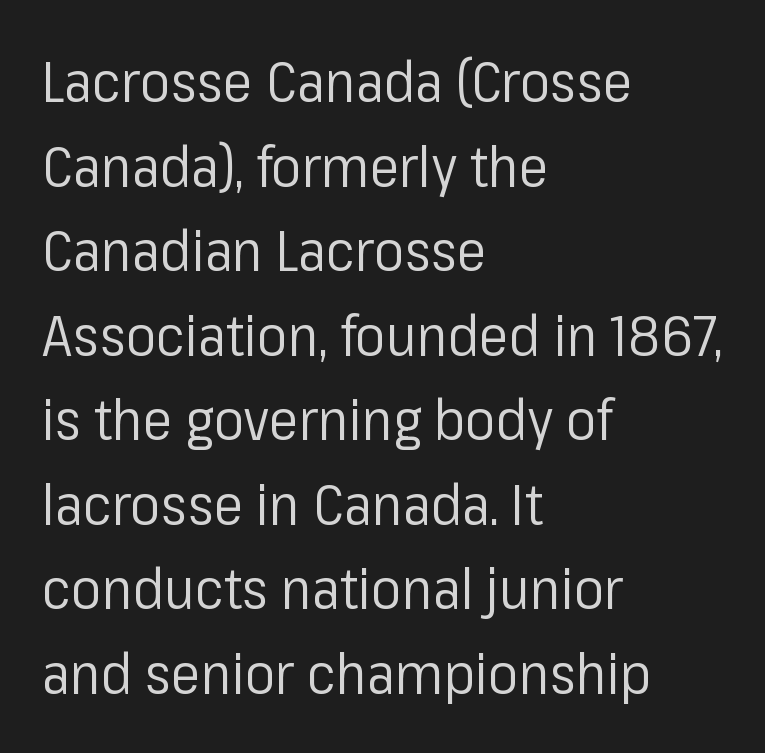
No italicization has been applied; the sample stays upright. Vertically, the passage feels balanced, rows spaced as you'd expect. Notice how the passage keeps a crisp vertical edge on the left only. Beneath every word, the page is bare.
